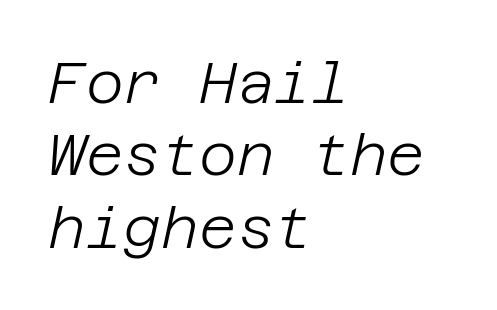
No extra ink here — the face is not bold. Regarding leading, the lines here are spaced in the standard way. This sample uses an oblique cut, with every glyph tilted off the vertical. Inter-character spacing is left at the font's built-in metrics. The paragraph has a hard left edge and a soft right edge.
